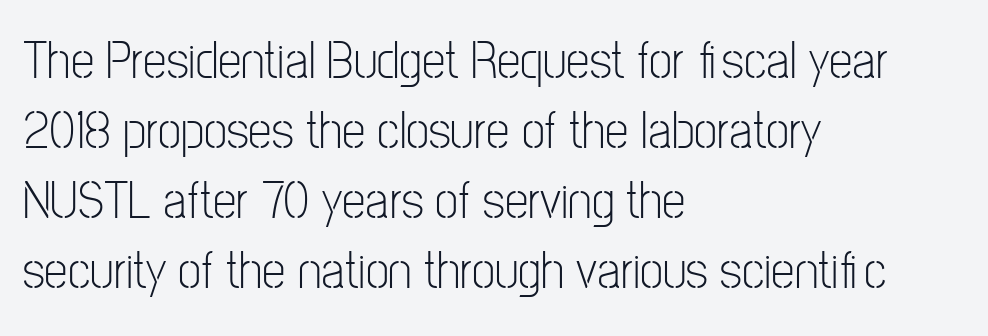
Q: Is the text bold? A: No.
Q: Is the text italic (slanted)? A: No, it is upright.
Q: Is the typeface a serif or a sans-serif typeface? A: Sans-serif.
Q: Is the text underlined? A: No.
Q: How is the paragraph aligned? A: Left-aligned.
Q: Is the spacing between letters normal or unusually wide? A: Normal.
Q: Is the spacing between lines tight, normal or loose? A: Normal.
Q: Width (condensed, normal, or wide)? A: Condensed.
Q: Stroke contrast? A: Low.
Q: x-height? A: Medium.
Q: Monospaced? A: No.
